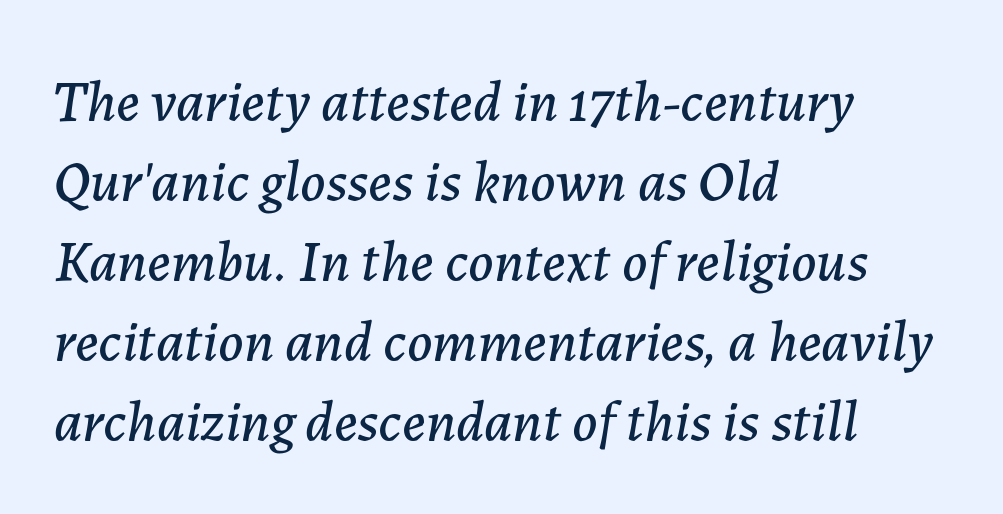
{"italic": "yes", "lean": "right", "slant_degrees": 7, "width": "normal", "stroke_contrast": "low", "x_height": "medium", "monospaced": "no", "underline": "no", "align": "left", "line_spacing": "normal", "line_spacing_ratio": 1.38, "letter_spacing": "normal", "letter_spacing_em": 0.0, "glyph_px": 58}
